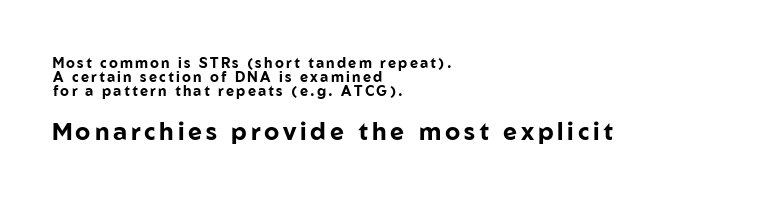
Q: Is the text bold? A: Yes.
Q: Is the text italic (slanted)? A: No, it is upright.
Q: Is the text underlined? A: No.
Q: How is the paragraph aligned? A: Left-aligned.
Q: Is the spacing between lines tight, normal or loose? A: Tight.
Q: Which block of text is set in a larger size, the first (top) or the second (bottom)? A: The second (bottom) one.
